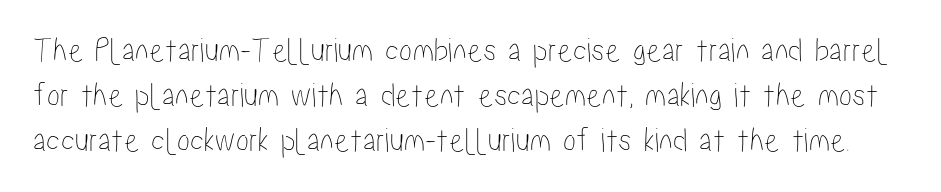
Spacing verdict: proportional, widths tailored to each character. What's the leading like? Ordinary, nothing unusual. Unmarked baselines from the first word to the last. No extra tracking has been applied to these lines.
